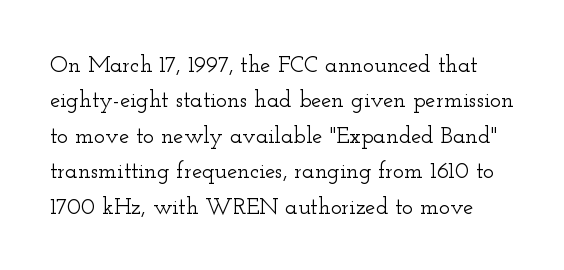
Q: Is the text italic (slanted)? A: No, it is upright.
Q: Is the text underlined? A: No.
Q: Is the spacing between letters normal or unusually wide? A: Normal.
Q: Is the spacing between lines tight, normal or loose? A: Normal.
